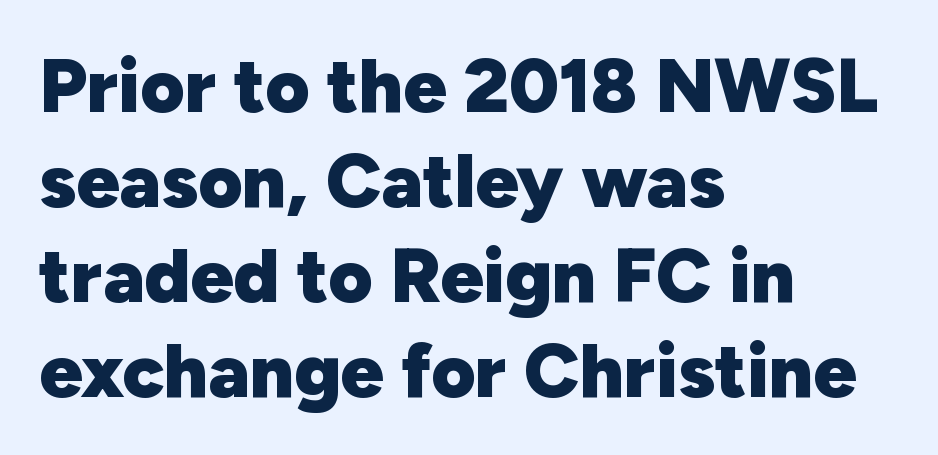
The image shows 76 px heavy sans-serif type, upright; set left-aligned, normal line spacing (1.25x), normal letter spacing, not underlined; low stroke contrast and a medium x-height.
